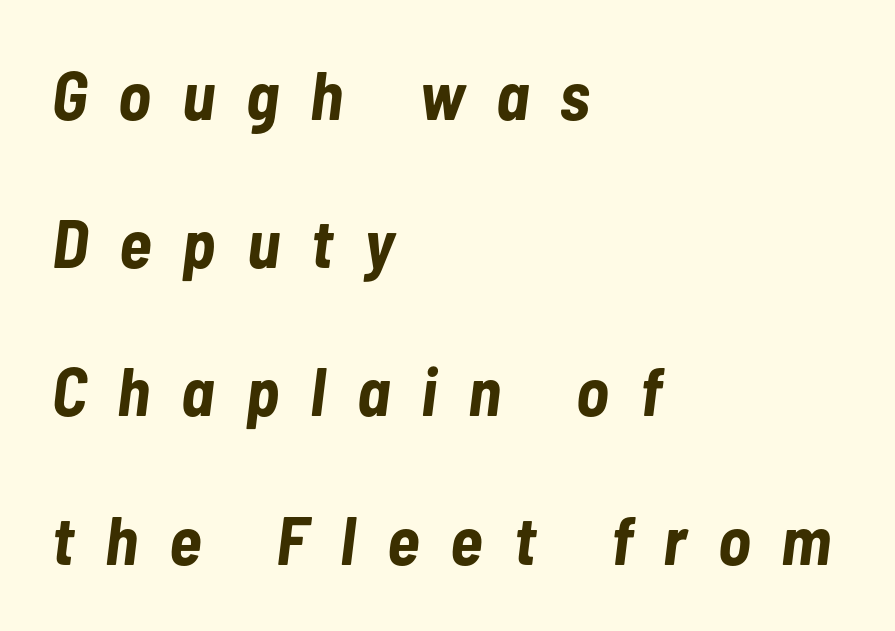
The image shows 68 px bold, condensed type, italic (leaning right); set left-aligned, loose line spacing (2.18x), unusually wide letter spacing (+0.46 em), not underlined; low stroke contrast and a medium x-height.
